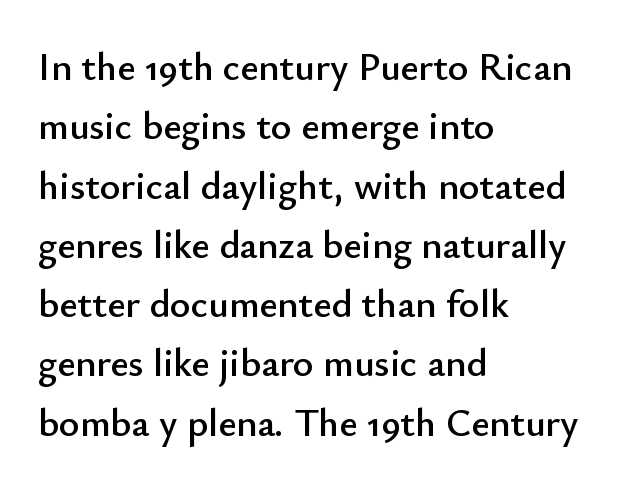
Leading: standard. To sum up the face: it is a sans, with no serifs. The specimen reads as upright at a glance. Observe the ordinary spacing: letters are neighbours, not strangers. Does the copy run flush right? No — it runs flush left. These lines are rendered in a variable-pitch font.
